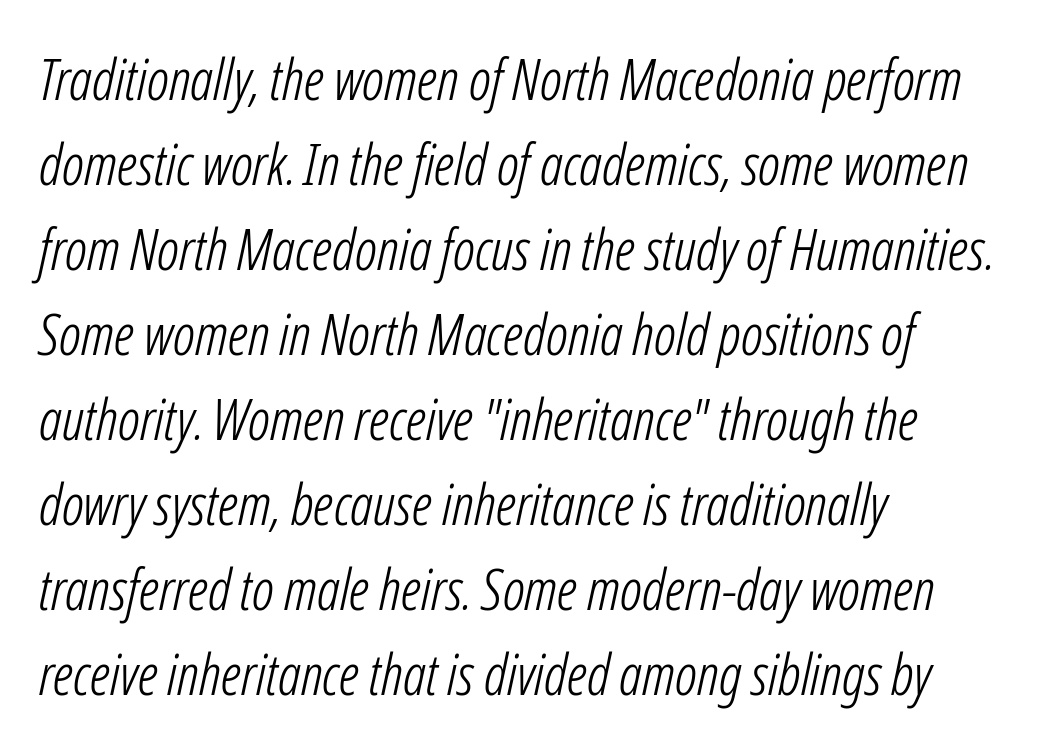
The image shows 57 px light, condensed type, italic (leaning right); set left-aligned, normal line spacing (1.49x), normal letter spacing, not underlined; low stroke contrast and a medium x-height.
